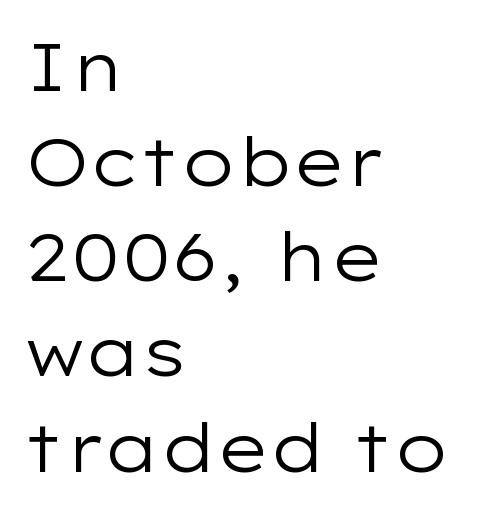
Weight class: somewhere from thin through regular. These lines are composed in type without serifs. Each row of text sits above clean, open space. Varying glyph widths throughout — classic text-font behaviour.
